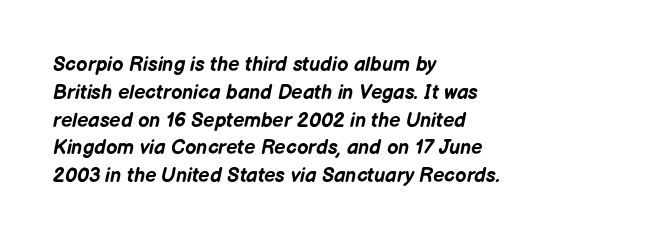
The image shows 20 px bold type, italic (leaning right); set left-aligned, normal line spacing (1.39x), normal letter spacing, not underlined.
